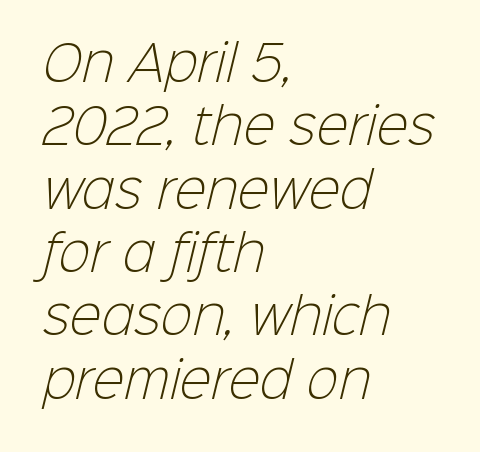
{"serif": "no", "bold": "no", "weight": "light", "width": "normal", "stroke_contrast": "low", "x_height": "medium", "monospaced": "no", "underline": "no", "align": "left", "line_spacing": "normal", "line_spacing_ratio": 1.32, "letter_spacing": "normal", "letter_spacing_em": 0.0, "glyph_px": 48}
